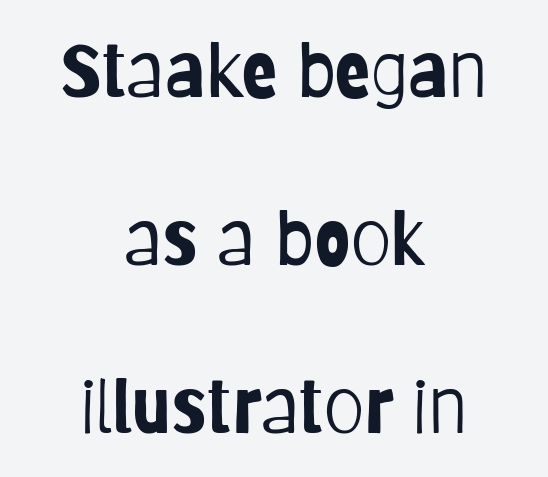
{"serif": "no", "italic": "no", "bold": "no", "weight": "light", "width": "condensed", "stroke_contrast": "low", "x_height": "large", "monospaced": "no", "underline": "no", "align": "center", "line_spacing": "loose", "line_spacing_ratio": 2.3, "letter_spacing": "normal", "letter_spacing_em": 0.0, "glyph_px": 73}
